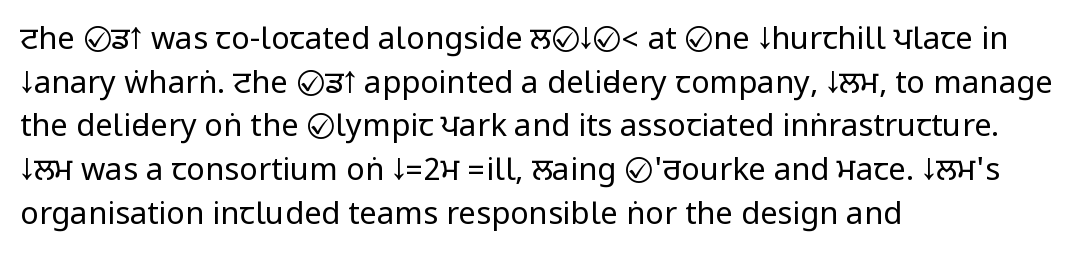
Q: Is the text bold? A: No.
Q: Is the text italic (slanted)? A: No, it is upright.
Q: Is the typeface a serif or a sans-serif typeface? A: Sans-serif.
Q: Is the text underlined? A: No.
Q: How is the paragraph aligned? A: Left-aligned.
Q: Is the spacing between letters normal or unusually wide? A: Normal.
Q: Is the spacing between lines tight, normal or loose? A: Normal.
Q: Width (condensed, normal, or wide)? A: Condensed.
Q: Stroke contrast? A: Low.
